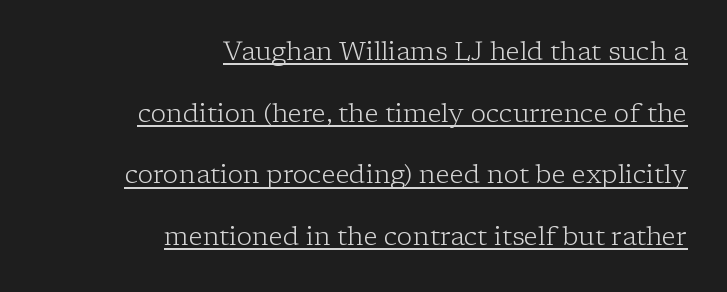
The image shows 26 px text type, upright; set right-aligned, loose line spacing (2.37x), normal letter spacing, underlined.
